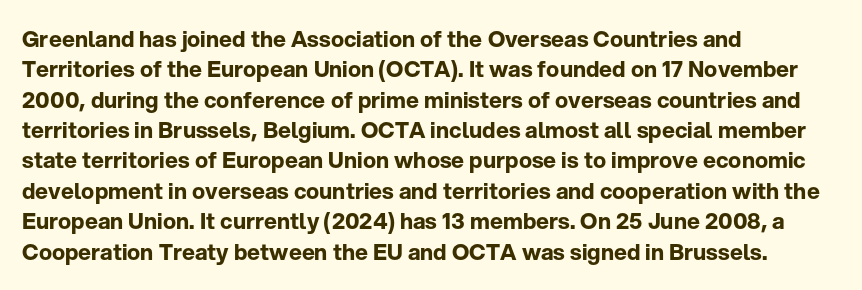
Q: Is the text bold? A: Yes.
Q: Is the text italic (slanted)? A: No, it is upright.
Q: Is the text underlined? A: No.
Q: How is the paragraph aligned? A: Left-aligned.
Q: Is the spacing between letters normal or unusually wide? A: Normal.
Q: Is the spacing between lines tight, normal or loose? A: Normal.
